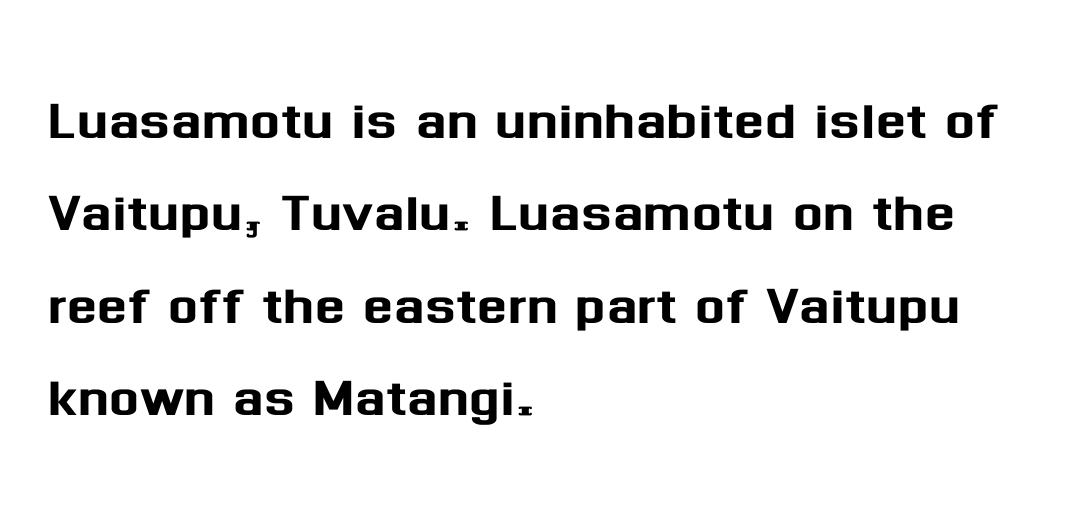
{"serif": "no", "italic": "no", "width": "normal", "stroke_contrast": "medium", "x_height": "medium", "monospaced": "no", "underline": "no", "align": "left", "line_spacing": "normal", "line_spacing_ratio": 1.3, "letter_spacing": "normal", "letter_spacing_em": 0.0, "glyph_px": 71}
